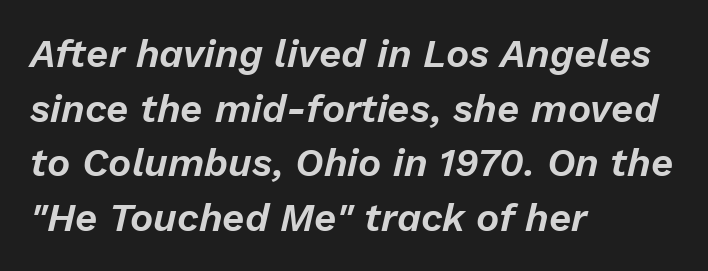
Q: Is the text italic (slanted)? A: Yes, it leans right by about 13 degrees.
Q: Is the text underlined? A: No.
Q: How is the paragraph aligned? A: Left-aligned.
Q: Is the spacing between letters normal or unusually wide? A: Normal.
Q: Is the spacing between lines tight, normal or loose? A: Normal.
Q: Width (condensed, normal, or wide)? A: Normal.
Q: Stroke contrast? A: Low.
Q: x-height? A: Medium.
Q: Monospaced? A: No.
